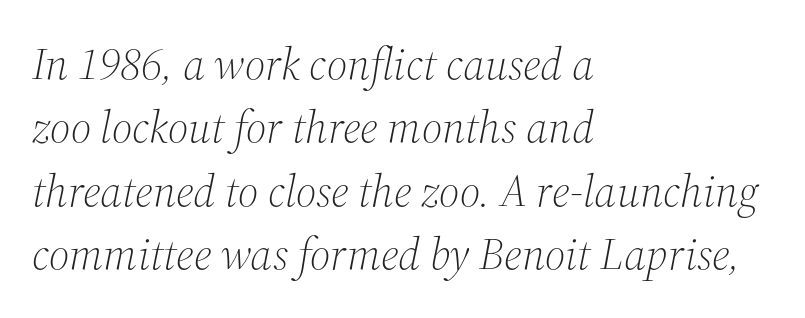
Each row of text sits above clean, open space. Nothing heavy about these letters — not bold at all. The letters are slanted; this is an italic face. Look at the bottom of the vertical strokes: they flare into serifs here. Do the characters align in a grid? No, the font is proportional.
